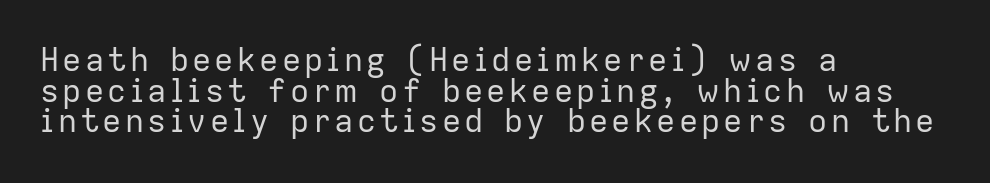
Are there feet on the stems? There aren't — it's a sans. One glance says dense: line gaps are narrower than usual. Quick note: underline off. Proportional: the letters do not fall into vertical columns. In terms of posture, this sample is upright. Line starts are locked; line ends wander.
